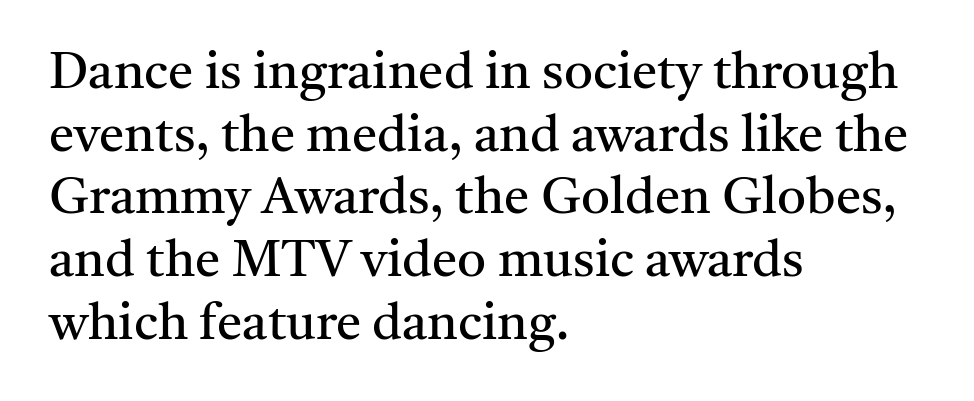
{"serif": "yes", "italic": "no", "bold": "no", "weight": "regular", "width": "normal", "stroke_contrast": "medium", "x_height": "medium", "monospaced": "no", "underline": "no", "align": "left", "line_spacing_ratio": 1.23, "letter_spacing": "normal", "letter_spacing_em": 0.0, "glyph_px": 51}
